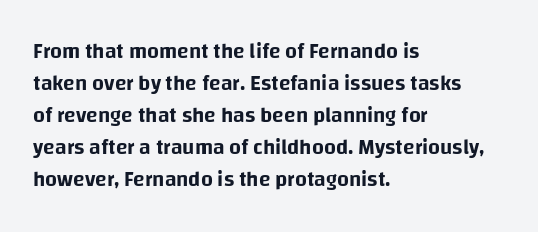
Spacing between characters is what you'd get straight out of the box. This sample is left-justified, so line endings fall wherever the words run out. Has an underline been added? It has not. Evenly set lines give the paragraph a standard silhouette. You can tell it's not italic because the verticals are truly vertical.
